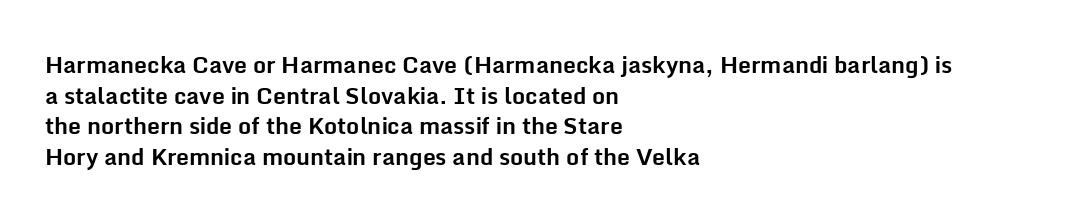
The image shows 23 px bold type, upright; set left-aligned, normal line spacing (1.33x), normal letter spacing, not underlined.
